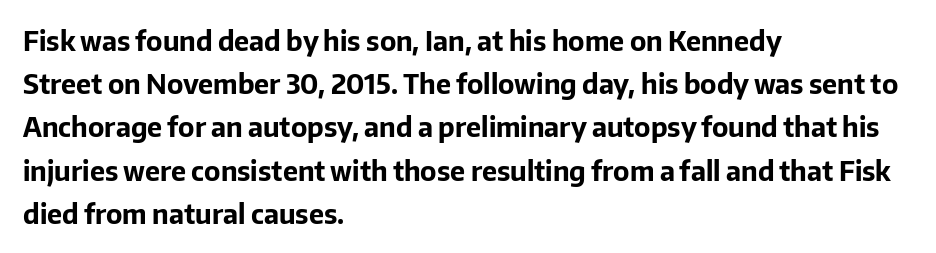
{"italic": "no", "bold": "yes", "underline": "no", "align": "left", "line_spacing": "normal", "line_spacing_ratio": 1.6, "letter_spacing": "normal", "letter_spacing_em": 0.0, "glyph_px": 27}
